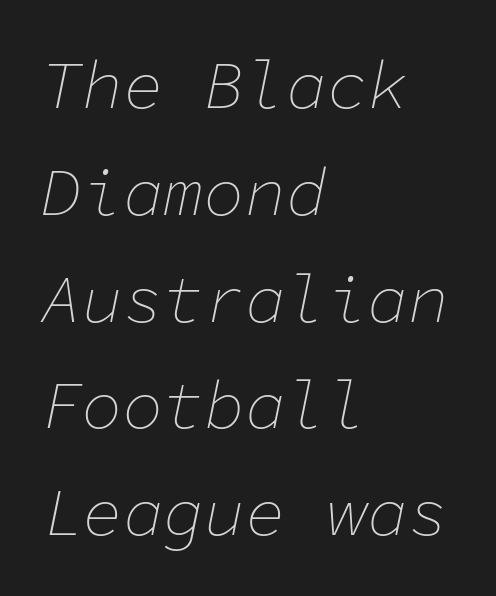
Here the designer chose a console-style face with uniform glyph widths. Line beginnings align vertically; line endings do not. The words here are not underlined. Leading matches the norm, producing a regular column. Weight class: somewhere from thin through regular.
